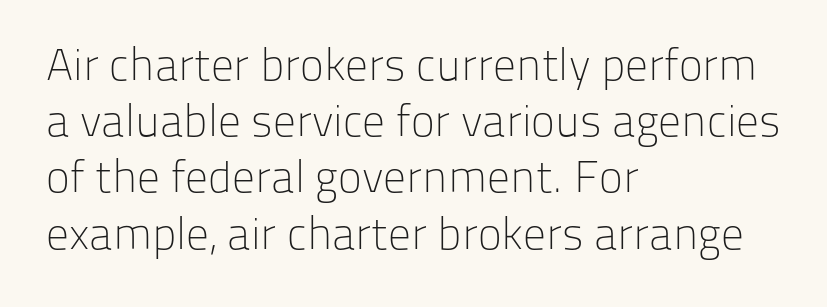
The image shows 45 px light sans-serif type, upright; set left-aligned, normal line spacing (1.25x), normal letter spacing, not underlined; low stroke contrast and a medium x-height.
